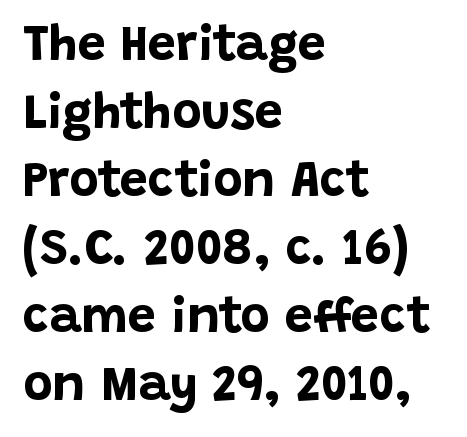
{"serif": "no", "italic": "no", "bold": "yes", "weight": "bold", "width": "normal", "stroke_contrast": "low", "x_height": "large", "monospaced": "no", "underline": "no", "align": "left", "line_spacing": "normal", "line_spacing_ratio": 1.36, "letter_spacing": "normal", "letter_spacing_em": 0.0, "glyph_px": 50}
